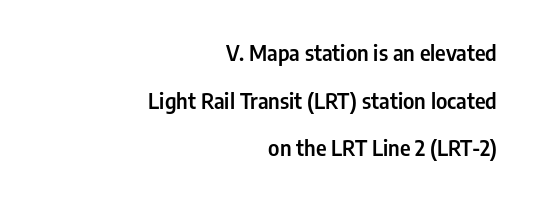
The image shows 21 px text type, upright; set right-aligned, loose line spacing (2.27x), normal letter spacing, not underlined.
